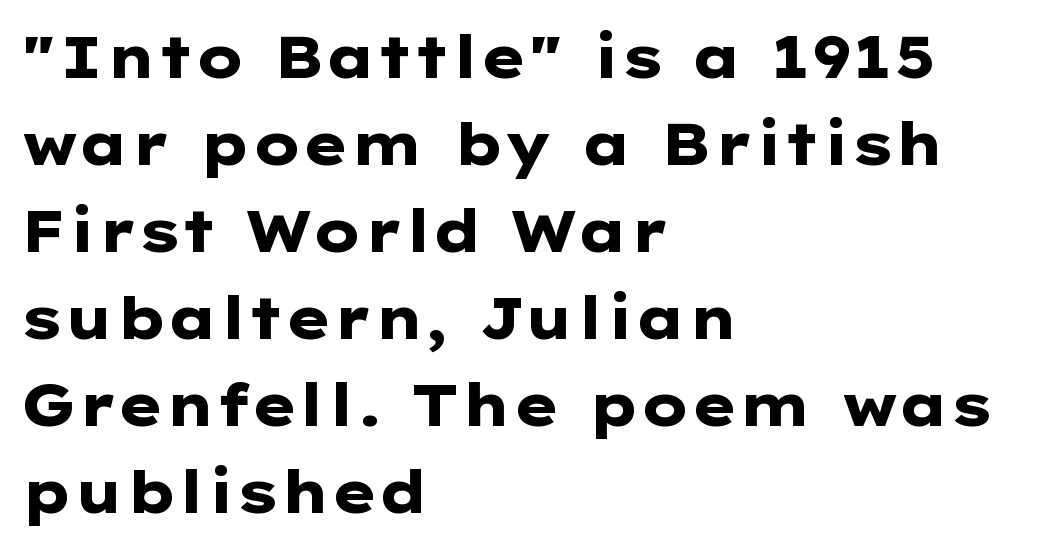
If you drew a line through each stem, it would be perfectly vertical. Students, this is bold: see how much ink each stroke carries. In CSS terms this would be text-align: left. You could not count columns in this text — the font is proportionally spaced.
